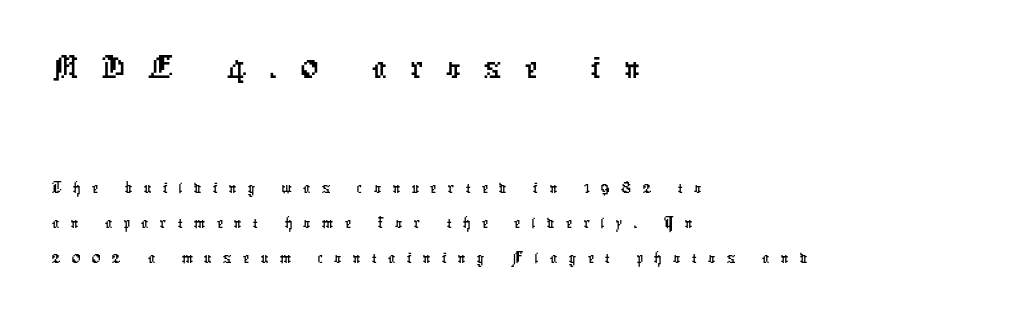
{"serif": "no", "width": "condensed", "stroke_contrast": "low", "x_height": "medium", "monospaced": "no", "underline": "no", "align": "left", "line_spacing": "tight", "line_spacing_ratio": 0.97, "letter_spacing": "wide", "letter_spacing_em": 0.31, "larger_block": "first", "size_ratio": 2.03, "glyph_px": 73}
